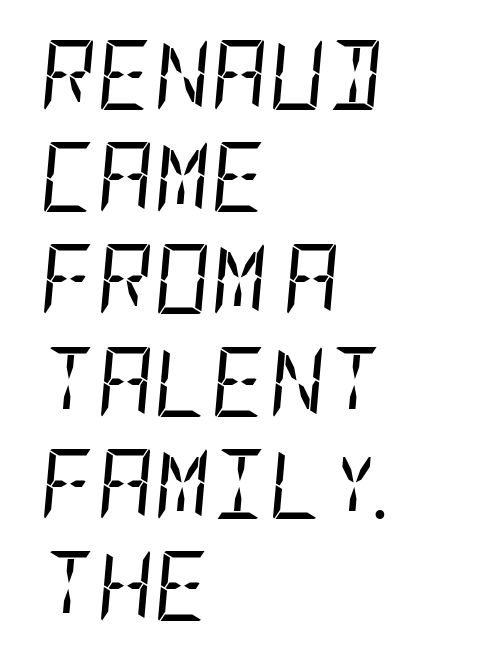
No chunkiness to these letters — they're not bold. Unmarked baselines from the first word to the last. Emphasis-style slanted type is in use. This rendering leaves character spacing at its baseline value. Each line starts at the same left margin while the right side varies. Line spacing here is normal.
